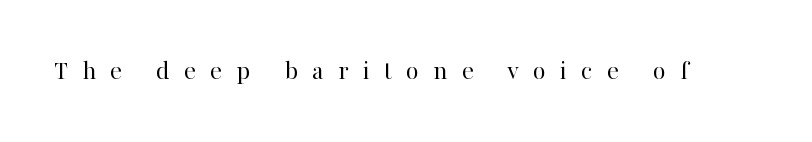
The image shows 28 px regular-weight serif type, upright; set unusually wide letter spacing (+0.5 em), not underlined; high stroke contrast and a medium x-height.
